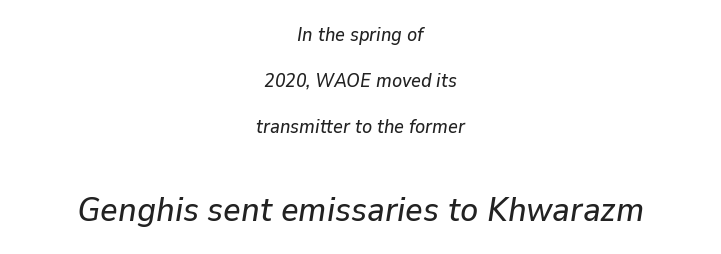
Proportional: the letters do not fall into vertical columns. This is oblique type, the kind used for emphasis or titles. Regarding leading, the lines here are spaced well apart. The setting favours the middle, as headings and verse often do.
